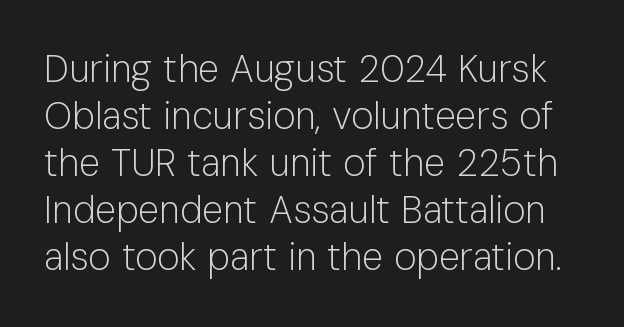
The image shows 38 px light sans-serif type, upright; set line spacing 1.24x, normal letter spacing, not underlined; low stroke contrast and a medium x-height.
